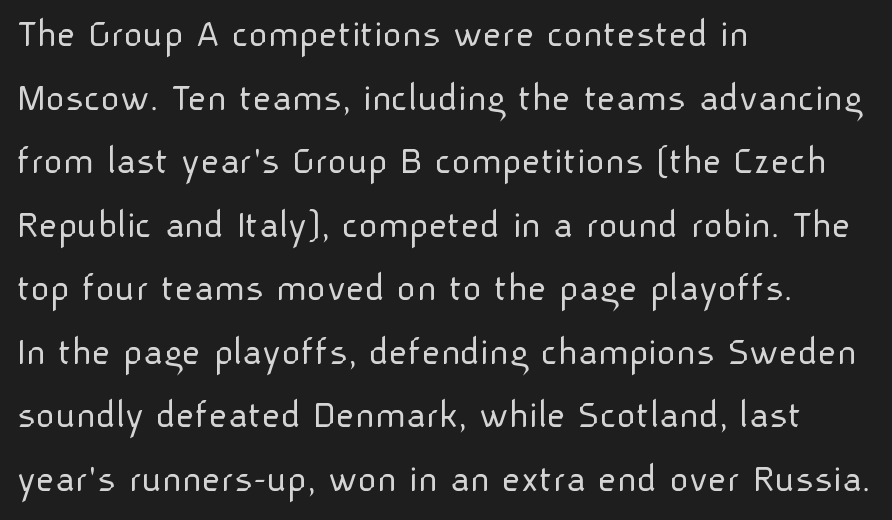
Do the characters align in a grid? No, the font is proportional. In CSS terms this would be text-align: left. Students, note that the glyphs here touch the page at normal intervals. Decoration check: the copy has no underline.
